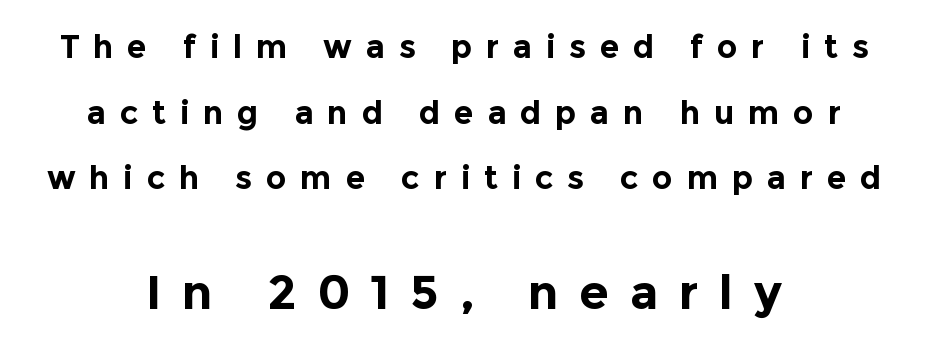
The image shows 48 px bold sans-serif type, upright; set centered, loose line spacing (2.05x), unusually wide letter spacing (+0.43 em), not underlined; the second (bottom) block is 1.5x larger; a medium x-height.
